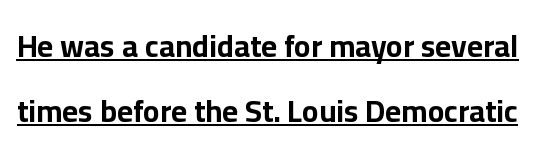
{"serif": "no", "italic": "no", "bold": "yes", "weight": "bold", "width": "normal", "stroke_contrast": "low", "x_height": "medium", "monospaced": "no", "underline": "yes", "line_spacing": "loose", "line_spacing_ratio": 2.1, "letter_spacing": "normal", "letter_spacing_em": 0.0, "glyph_px": 31}
